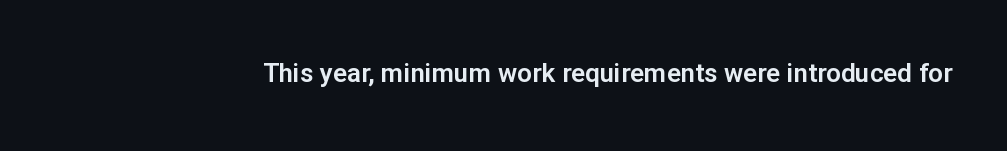
Q: Is the text italic (slanted)? A: No, it is upright.
Q: Is the text underlined? A: No.
Q: Is the spacing between letters normal or unusually wide? A: Normal.
